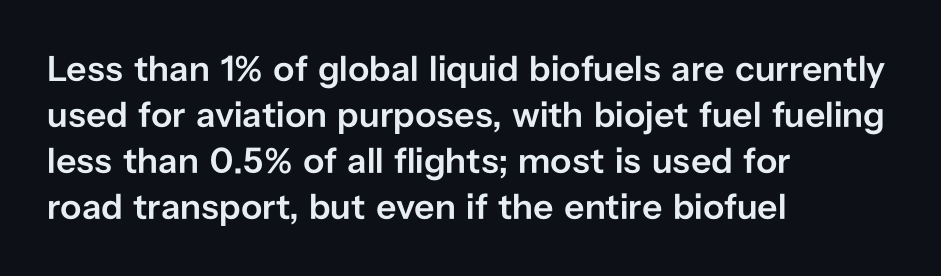
Notice how descenders clear the ascenders below comfortably — that's standard leading. Designer's note — italics off, roman on. Firm but not heavy-handed strokes: this text is semibold. Decoration check: the copy has no underline. Characters follow at the spacing the type designer built in.
